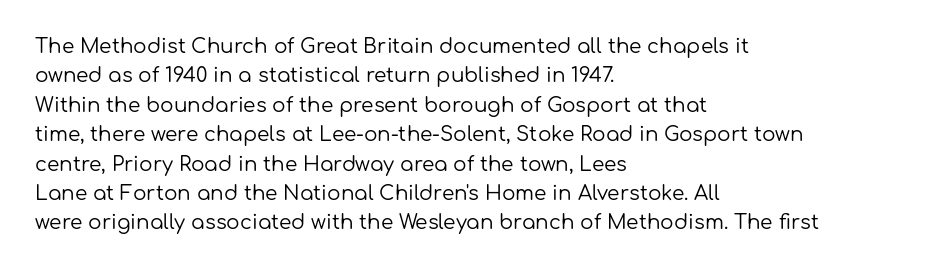
{"italic": "no", "bold": "no", "underline": "no", "align": "left", "line_spacing": "normal", "line_spacing_ratio": 1.47, "letter_spacing": "normal", "letter_spacing_em": 0.0, "glyph_px": 20}
